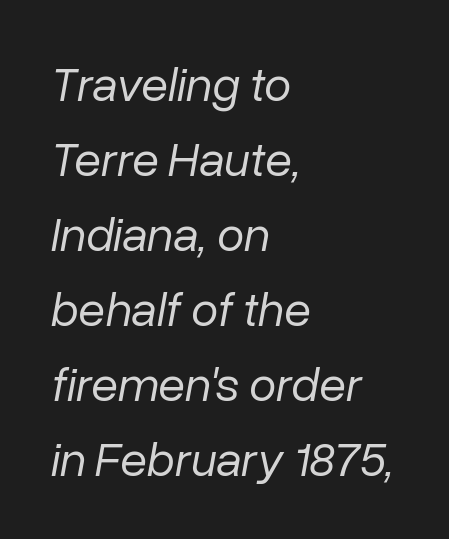
Character widths vary here, with narrow letters taking less room than wide ones. The rows are spaced the way most documents space them. Compared with a centered layout, this one pins lines to the left instead. Tracking here is standard; glyphs follow each other at the usual distance. Nothing heavy about these letters — not bold at all. The letters are slanted; this is an italic face.
